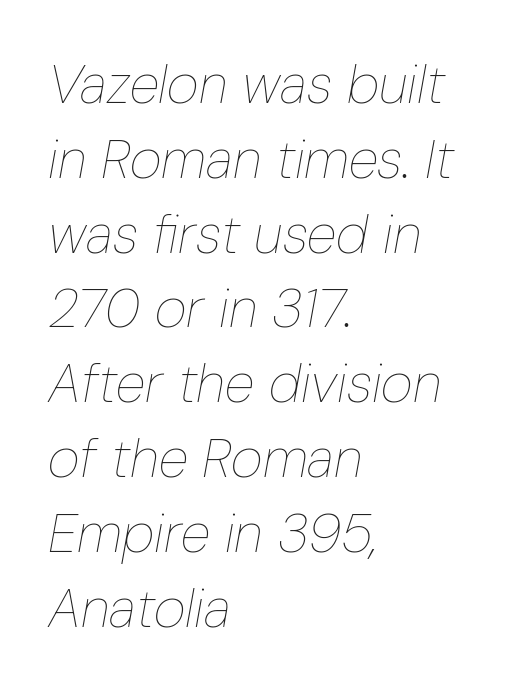
{"italic": "yes", "lean": "right", "slant_degrees": 10, "bold": "no", "weight": "thin", "width": "condensed", "stroke_contrast": "low", "x_height": "medium", "monospaced": "no", "underline": "no", "align": "left", "line_spacing": "normal", "line_spacing_ratio": 1.36, "letter_spacing": "normal", "letter_spacing_em": 0.0, "glyph_px": 55}
